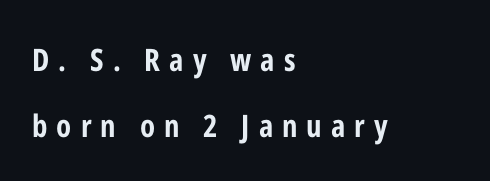
Q: Is the text bold? A: Yes.
Q: Is the text italic (slanted)? A: No, it is upright.
Q: Is the typeface a serif or a sans-serif typeface? A: Sans-serif.
Q: Is the text underlined? A: No.
Q: How is the paragraph aligned? A: Left-aligned.
Q: Is the spacing between letters normal or unusually wide? A: Unusually wide.
Q: Is the spacing between lines tight, normal or loose? A: Loose.
Q: Width (condensed, normal, or wide)? A: Condensed.
Q: Stroke contrast? A: Low.
Q: x-height? A: Medium.
Q: Monospaced? A: No.
